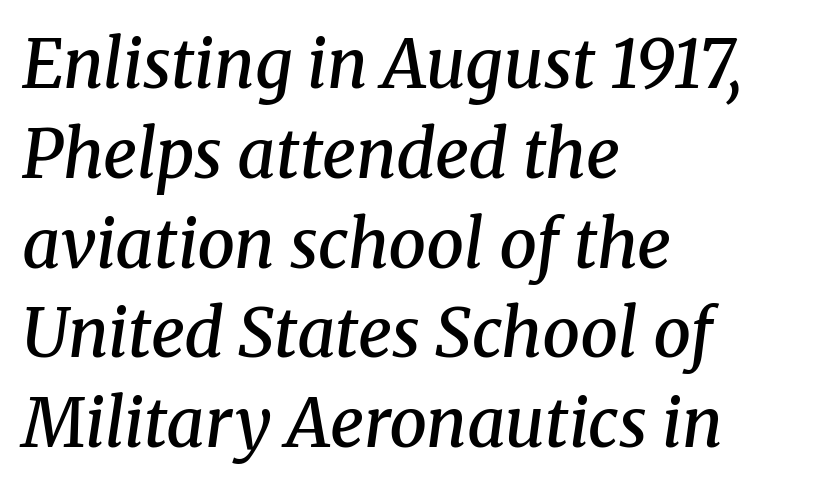
The words here are not underlined. Each letter keeps its own natural width here, so spacing adapts to shape. Note: serifs present on the glyphs. A student would call this left alignment; a typographer would say flush left, rag right. Tall strokes in this sample are angled rather than plumb.
